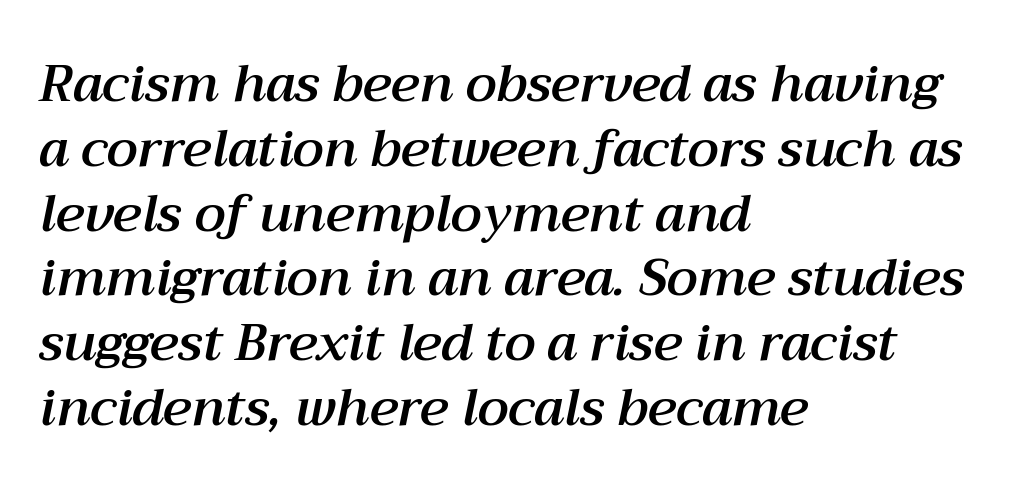
Q: Is the text italic (slanted)? A: Yes, it leans right by about 12 degrees.
Q: Is the text underlined? A: No.
Q: How is the paragraph aligned? A: Left-aligned.
Q: Is the spacing between letters normal or unusually wide? A: Normal.
Q: Is the spacing between lines tight, normal or loose? A: Normal.
Q: Width (condensed, normal, or wide)? A: Normal.
Q: Stroke contrast? A: Medium.
Q: x-height? A: Medium.
Q: Monospaced? A: No.
